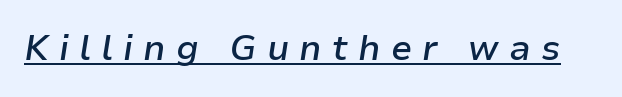
The image shows 35 px semibold type, italic (leaning right); set unusually wide letter spacing (+0.29 em), underlined; low stroke contrast and a medium x-height.
